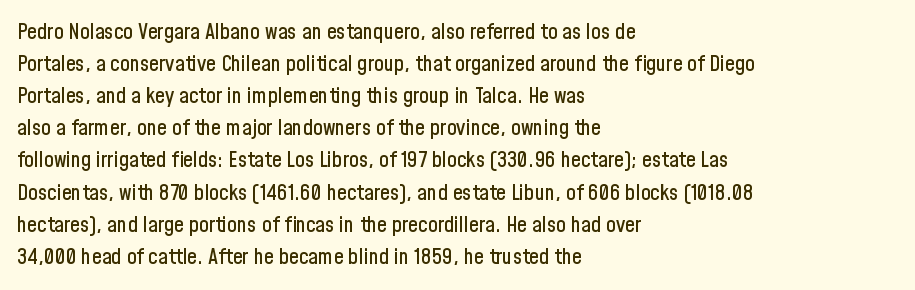
The image shows 22 px text type, upright; set left-aligned, normal line spacing (1.46x), normal letter spacing, not underlined.
